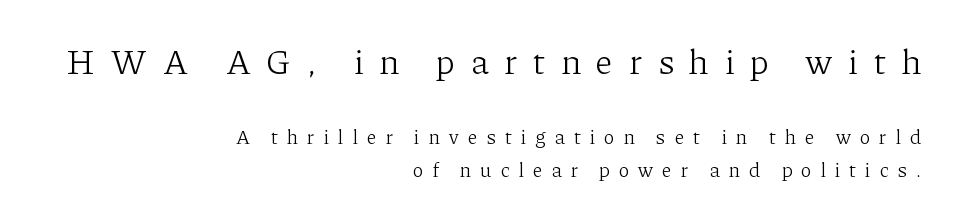
{"serif": "yes", "italic": "no", "bold": "no", "weight": "light", "width": "normal", "stroke_contrast": "low", "x_height": "medium", "monospaced": "no", "underline": "no", "align": "right", "line_spacing": "normal", "line_spacing_ratio": 1.65, "letter_spacing": "wide", "letter_spacing_em": 0.46, "larger_block": "first", "size_ratio": 1.75, "glyph_px": 35}
